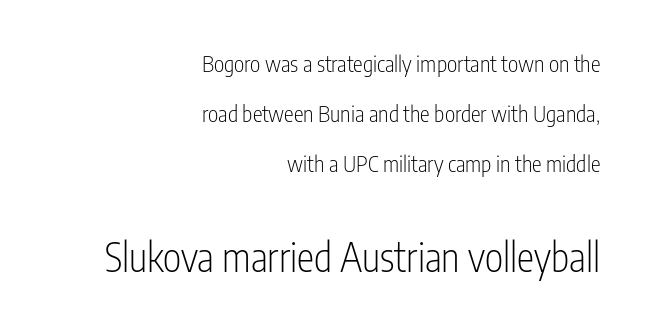
The weight would be labelled regular, book, light, or lighter still. No word sits above an underline. The later block is typeset at a bigger size than the earlier block. The characters display no serif detailing; their extremities are plain. A student would call this right alignment; a typographer would say flush right, rag left.
